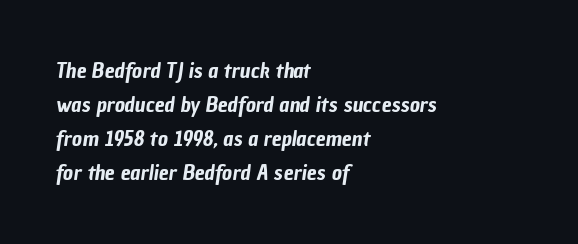
Reading down the column, the eye jumps a familiar distance to each next line. The area under the type is left untouched. All the whitespace from short lines collects on the right. The horizontal fit of the characters is conventional and even.
